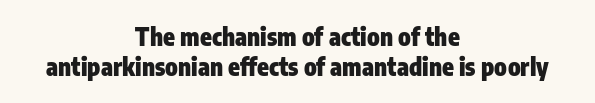
The image shows 24 px bold type, upright; set centered, line spacing 1.24x, normal letter spacing, not underlined.
